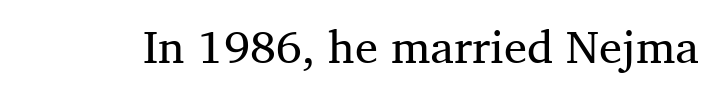
The image shows 46 px regular-weight serif type, upright; set normal letter spacing, not underlined; medium stroke contrast and a medium x-height.
